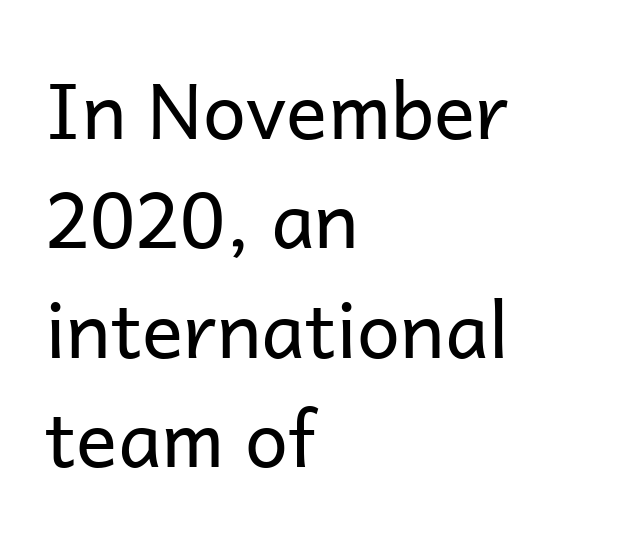
The image shows 77 px regular-weight sans-serif type, upright; set left-aligned, normal line spacing (1.42x), normal letter spacing, not underlined; low stroke contrast and a medium x-height.
